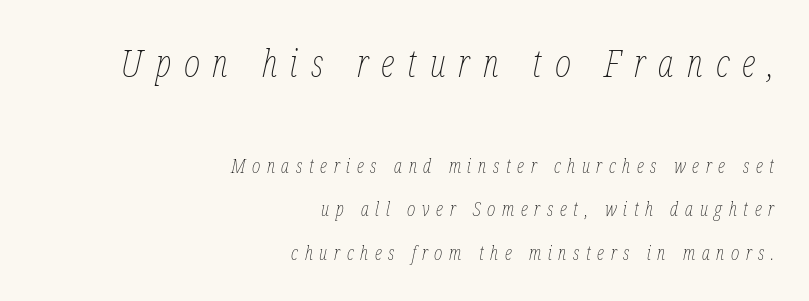
{"italic": "yes", "lean": "right", "slant_degrees": 12, "bold": "no", "weight": "thin", "width": "condensed", "stroke_contrast": "low", "x_height": "medium", "monospaced": "no", "underline": "no", "align": "right", "line_spacing": "loose", "line_spacing_ratio": 2.17, "letter_spacing": "wide", "letter_spacing_em": 0.33, "larger_block": "first", "size_ratio": 1.95, "glyph_px": 39}
